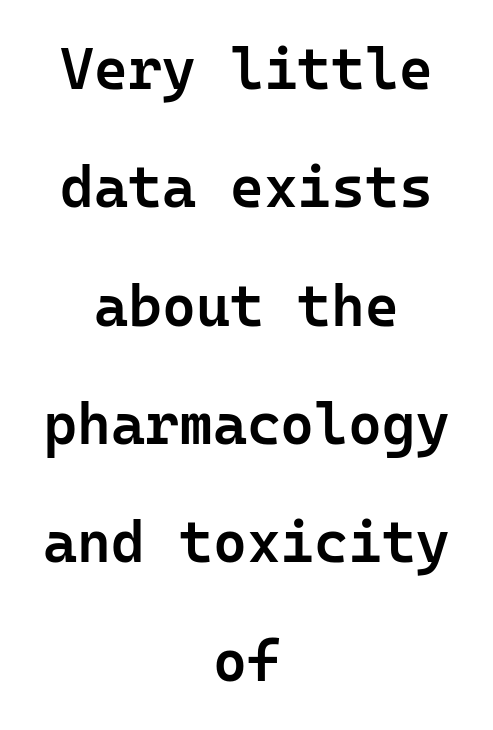
{"serif": "no", "italic": "no", "bold": "semi", "weight": "semibold", "width": "normal", "stroke_contrast": "low", "x_height": "medium", "monospaced": "yes", "underline": "no", "align": "center", "line_spacing": "loose", "line_spacing_ratio": 2.04, "letter_spacing": "normal", "letter_spacing_em": 0.0, "glyph_px": 58}
